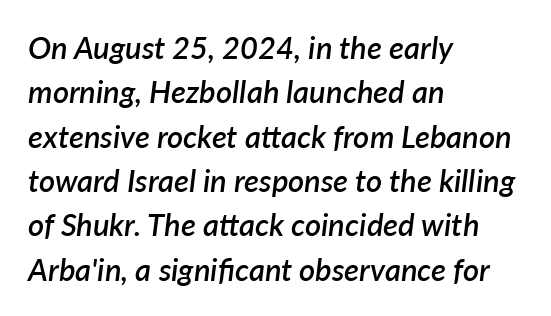
The image shows 31 px semibold type, italic (leaning right); set left-aligned, normal line spacing (1.43x), normal letter spacing, not underlined; low stroke contrast and a medium x-height.
